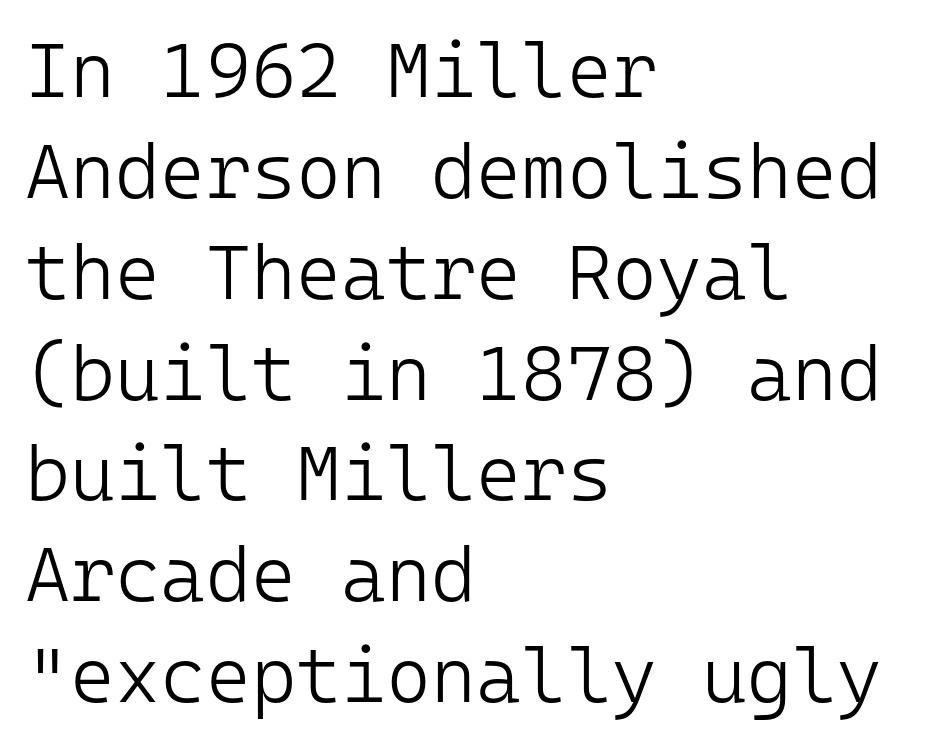
In terms of leading, this rendering sits right in the middle. This is the regular roman posture of the typeface. Each letter, wide or thin by design, is forced into the same width here. Default kerning and tracking; the words read as compact shapes.
